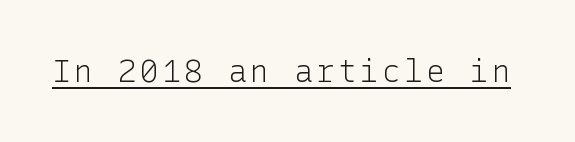
You can tell it's not italic because the verticals are truly vertical. Examine the stroke ends and you'll find no serifs. The strokes carry an ordinary text weight at most. This sample carries an underscore along the baseline area.
